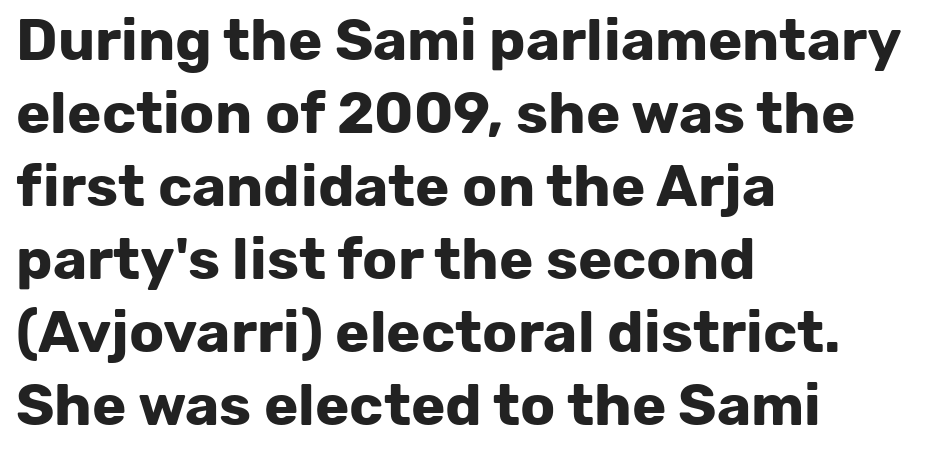
Q: Is the text bold? A: Yes.
Q: Is the text italic (slanted)? A: No, it is upright.
Q: Is the typeface a serif or a sans-serif typeface? A: Sans-serif.
Q: Is the text underlined? A: No.
Q: How is the paragraph aligned? A: Left-aligned.
Q: Is the spacing between letters normal or unusually wide? A: Normal.
Q: Is the spacing between lines tight, normal or loose? A: Normal.
Q: Width (condensed, normal, or wide)? A: Normal.
Q: Stroke contrast? A: Low.
Q: x-height? A: Medium.
Q: Monospaced? A: No.
